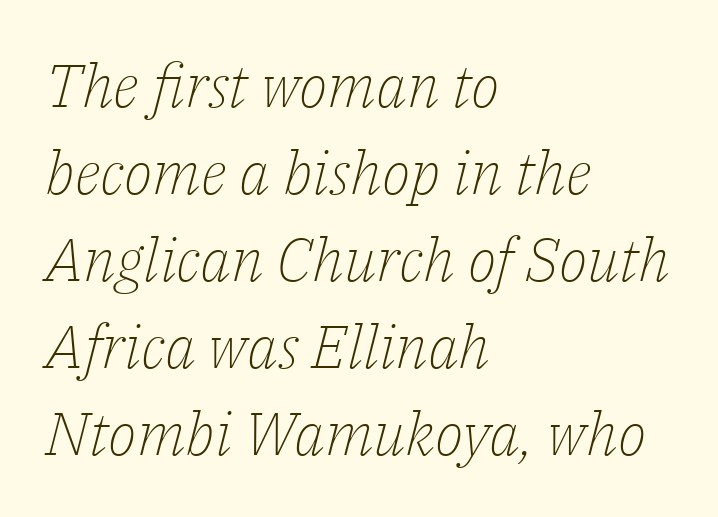
Quick note: italic. Bare-footed words on every line. Unbolded letterforms with no extra heft. Caption: multi-line text, flush left, ragged right. Classification — serif.
